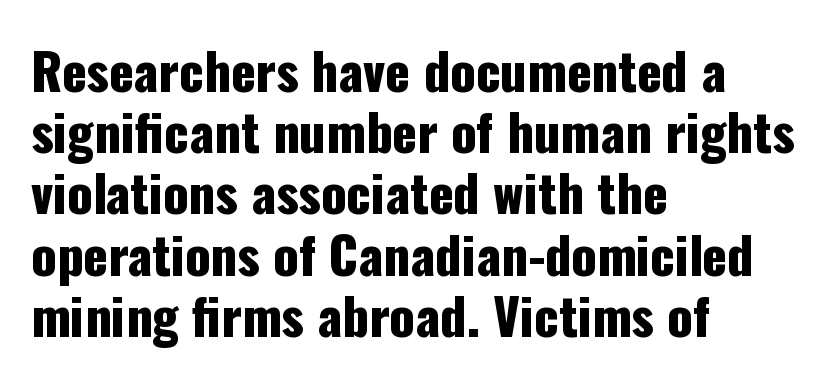
The image shows 51 px condensed sans-serif type, upright; set left-aligned, line spacing 1.2x, normal letter spacing, not underlined; low stroke contrast and a medium x-height.
